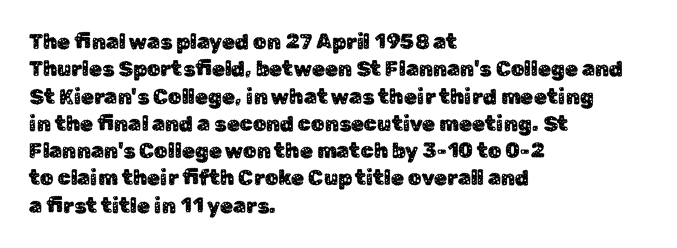
{"italic": "no", "underline": "no", "align": "left", "line_spacing": "normal", "line_spacing_ratio": 1.3, "letter_spacing": "normal", "letter_spacing_em": 0.0, "glyph_px": 21}
